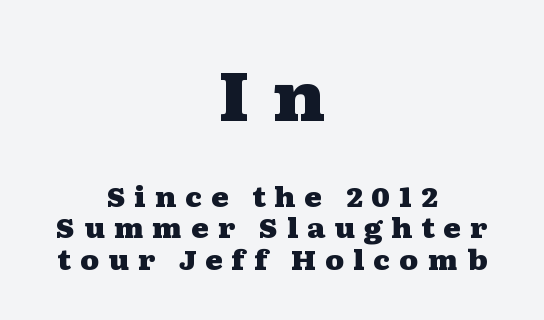
The image shows 68 px heavy, wide serif type, upright; set centered, line spacing 1.18x, unusually wide letter spacing (+0.32 em), not underlined; the first (top) block is 2.52x larger; medium stroke contrast and a medium x-height.
